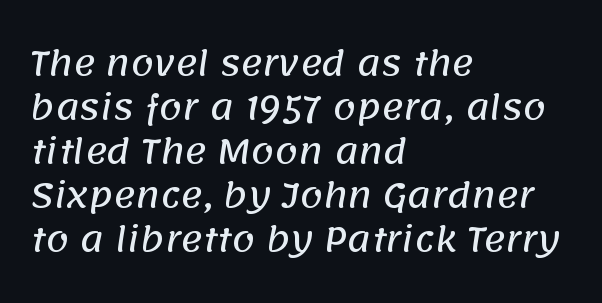
A typesetter would label this face a sans. The passage shown has conventional tracking throughout. The rendering uses natural spacing where letterforms have individual widths. The foot of each line stays bare and open. The passage is arranged the way most books set body copy — flush left. Does the leading feel generous? No, just average.
